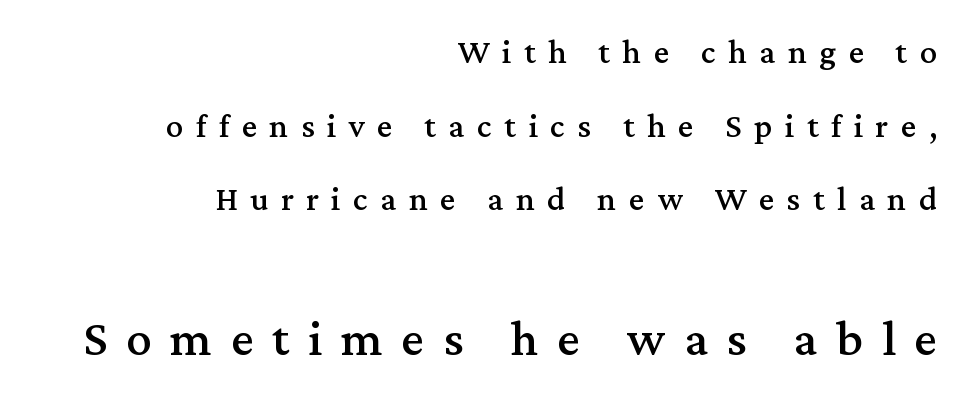
The image shows 64 px regular-weight serif type, upright; set right-aligned, line spacing 1.71x, unusually wide letter spacing (+0.29 em), not underlined; the second (bottom) block is 1.49x larger; medium stroke contrast and a medium x-height.
